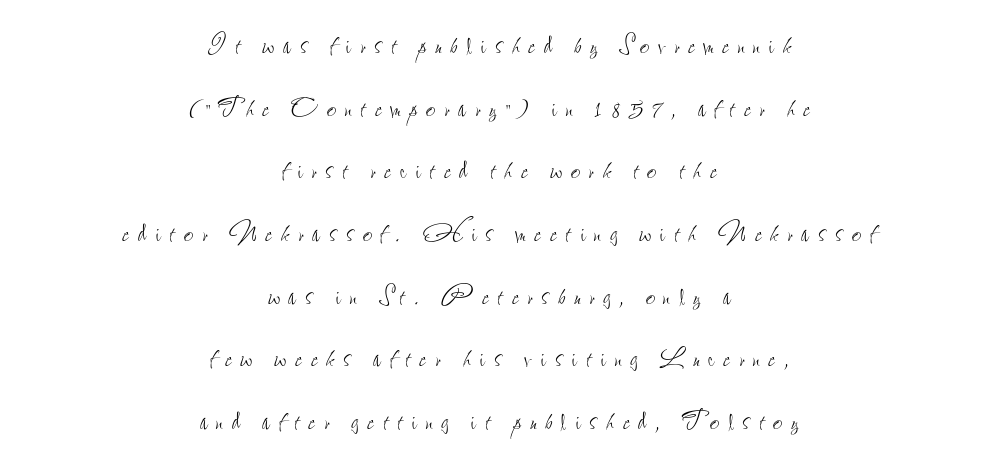
This rendering widens character spacing well past its baseline value. The passage shown stacks its lines with a broad gap. Each letter keeps its own natural width here, so spacing adapts to shape. Weight: in the light-to-regular range. Unmarked baselines from the first word to the last.
